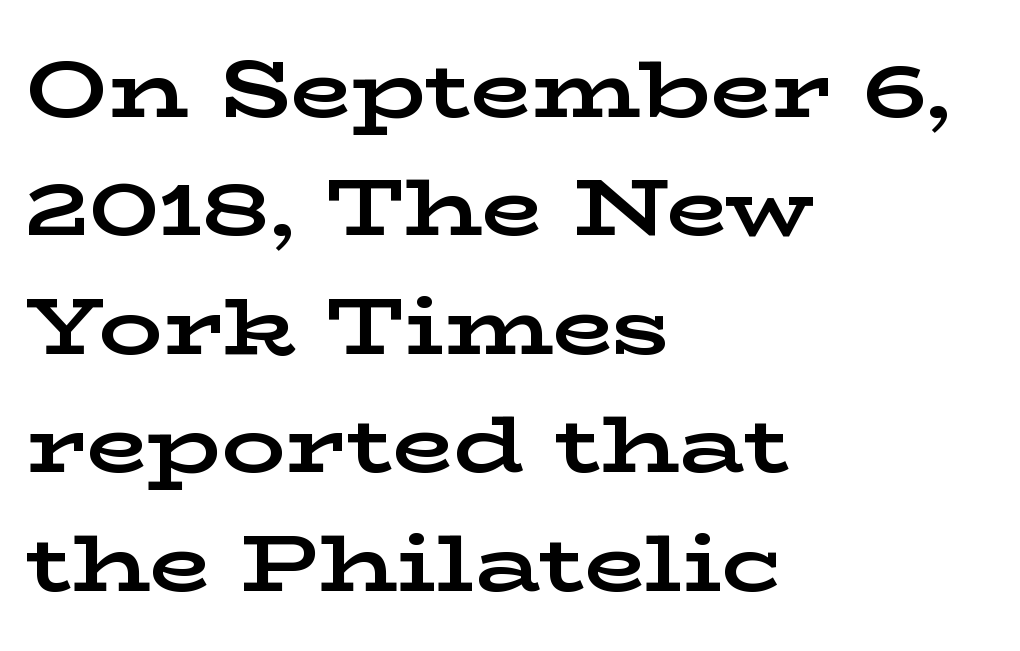
{"serif": "yes", "italic": "no", "bold": "yes", "weight": "bold", "width": "wide", "stroke_contrast": "low", "x_height": "medium", "monospaced": "no", "underline": "no", "align": "left", "line_spacing": "normal", "line_spacing_ratio": 1.48, "letter_spacing": "normal", "letter_spacing_em": 0.0, "glyph_px": 80}
